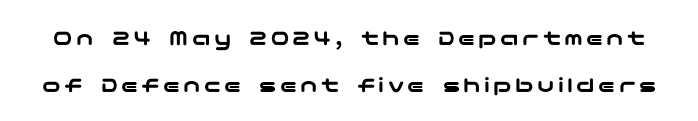
The image shows 23 px text type, upright; set loose line spacing (2.03x), not underlined.
